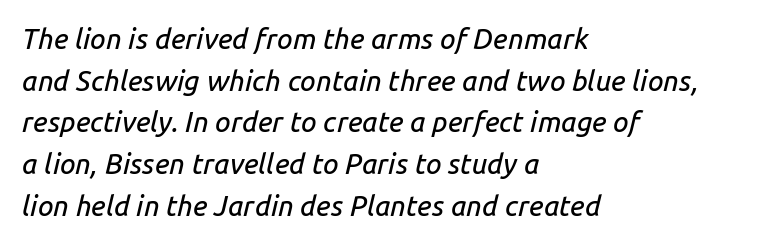
{"italic": "yes", "lean": "right", "slant_degrees": 14, "width": "normal", "stroke_contrast": "low", "x_height": "medium", "monospaced": "no", "underline": "no", "align": "left", "line_spacing": "normal", "line_spacing_ratio": 1.49, "letter_spacing": "normal", "letter_spacing_em": 0.0, "glyph_px": 28}
